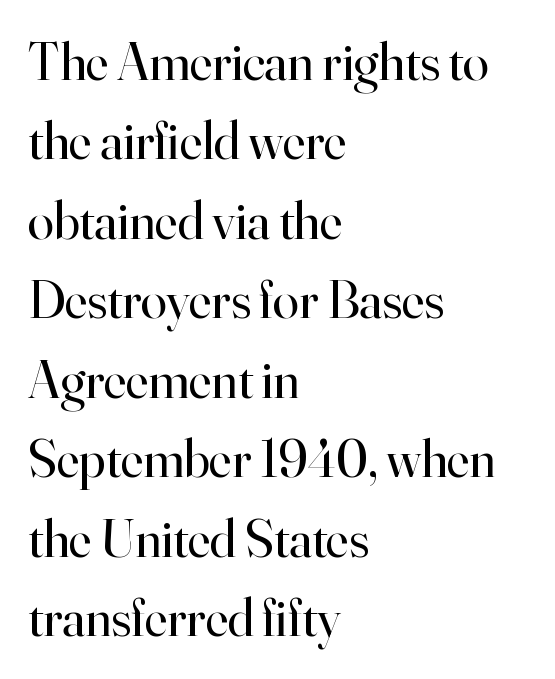
Posture: upright roman. Alignment: flush left. Here the designer chose a conventional face with non-uniform glyph widths. The specimen omits any rule beneath the text block's lines. Is there much room between lines? A standard amount, neither cramped nor airy.
